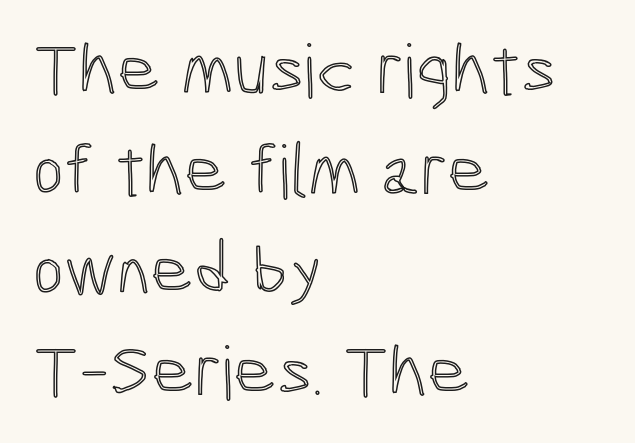
The image shows 74 px condensed type, upright; set left-aligned, normal line spacing (1.36x), normal letter spacing, not underlined; a medium x-height.
